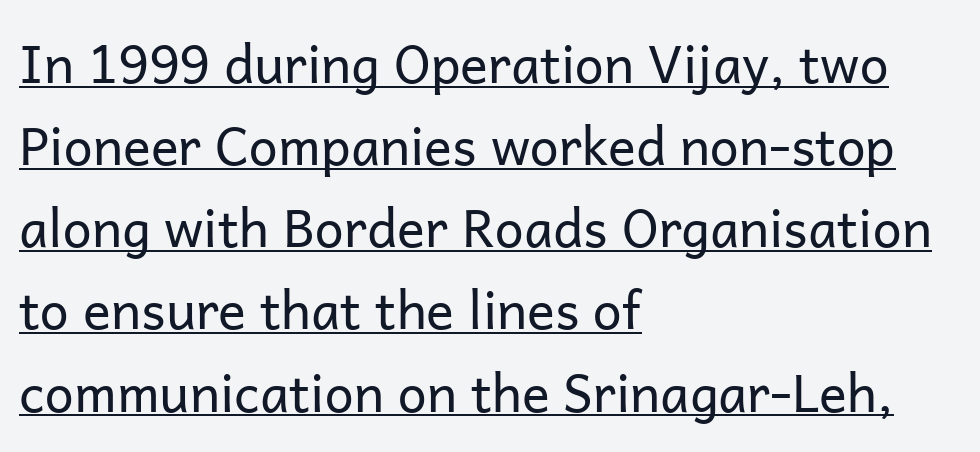
Q: Is the text bold? A: No.
Q: Is the text italic (slanted)? A: No, it is upright.
Q: Is the typeface a serif or a sans-serif typeface? A: Sans-serif.
Q: Is the text underlined? A: Yes.
Q: How is the paragraph aligned? A: Left-aligned.
Q: Is the spacing between letters normal or unusually wide? A: Normal.
Q: Is the spacing between lines tight, normal or loose? A: Normal.
Q: Width (condensed, normal, or wide)? A: Normal.
Q: Stroke contrast? A: Low.
Q: x-height? A: Medium.
Q: Monospaced? A: No.
